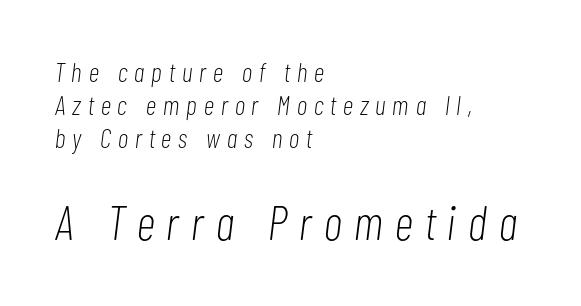
Letters rest on an invisible, unmarked baseline. Quick note: italic. Bold? No — there's no thickening of the strokes. Here the designer chose a conventional face with non-uniform glyph widths.
